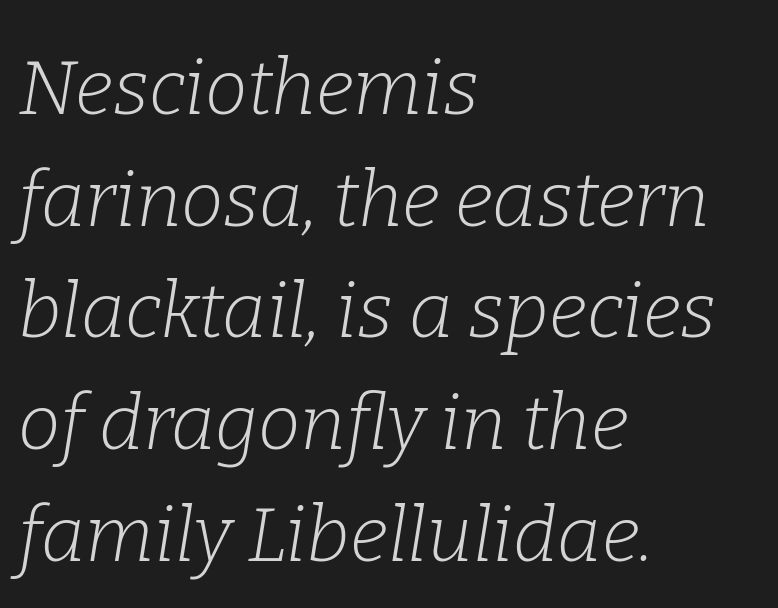
A typesetter would call this proportional, since set widths differ per character. A clean baseline with only descenders dipping below it. Line spacing here is normal. This rendering uses left alignment, leaving the right contour irregular.
